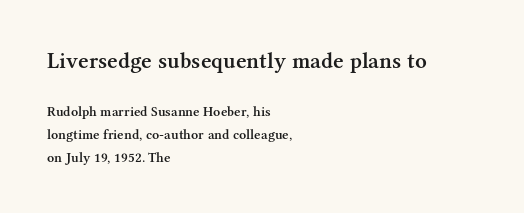
Underlining? Definitely not there. These lines stack with their left ends in a neat column. Each glyph is drawn with semibold strokes, heavier than normal yet not fully bold. Every stem runs plumb, perpendicular to the baseline. Vertical spacing — default. A student would notice the top passage is typeset larger than what follows.
